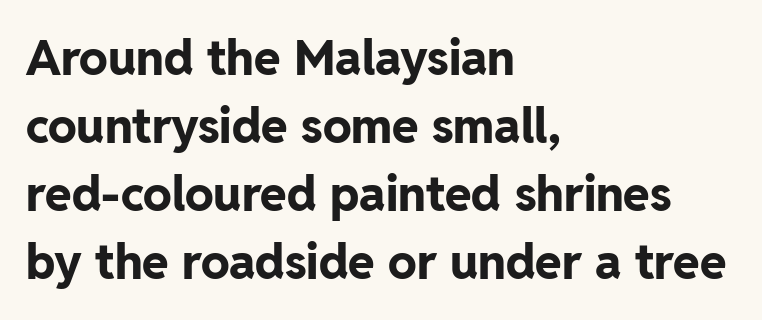
Proportional: the letters do not fall into vertical columns. No extra tracking has been applied to these lines. I'd call this a sans setting — the letters go barefoot. These lines stack with their left ends in a neat column. The vertical gap from one line to the next is medium.
